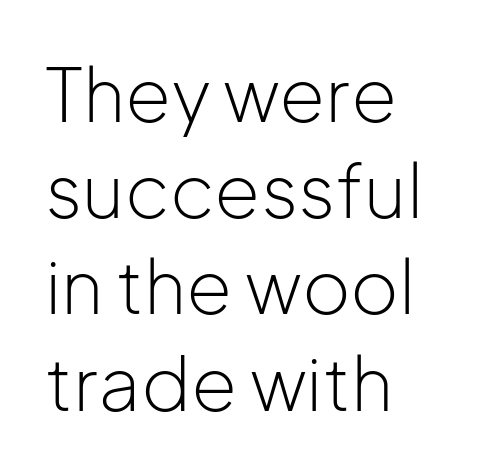
The image shows 74 px light sans-serif type, upright; set left-aligned, normal line spacing (1.3x), normal letter spacing, not underlined; low stroke contrast and a medium x-height.
